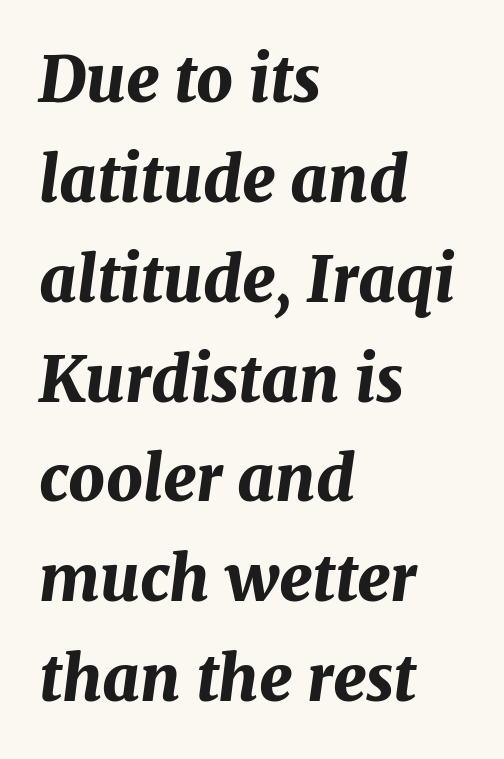
{"italic": "yes", "lean": "right", "slant_degrees": 7, "bold": "yes", "weight": "bold", "width": "normal", "stroke_contrast": "medium", "x_height": "medium", "monospaced": "no", "underline": "no", "align": "left", "line_spacing": "normal", "line_spacing_ratio": 1.56, "letter_spacing": "normal", "letter_spacing_em": 0.0, "glyph_px": 64}
